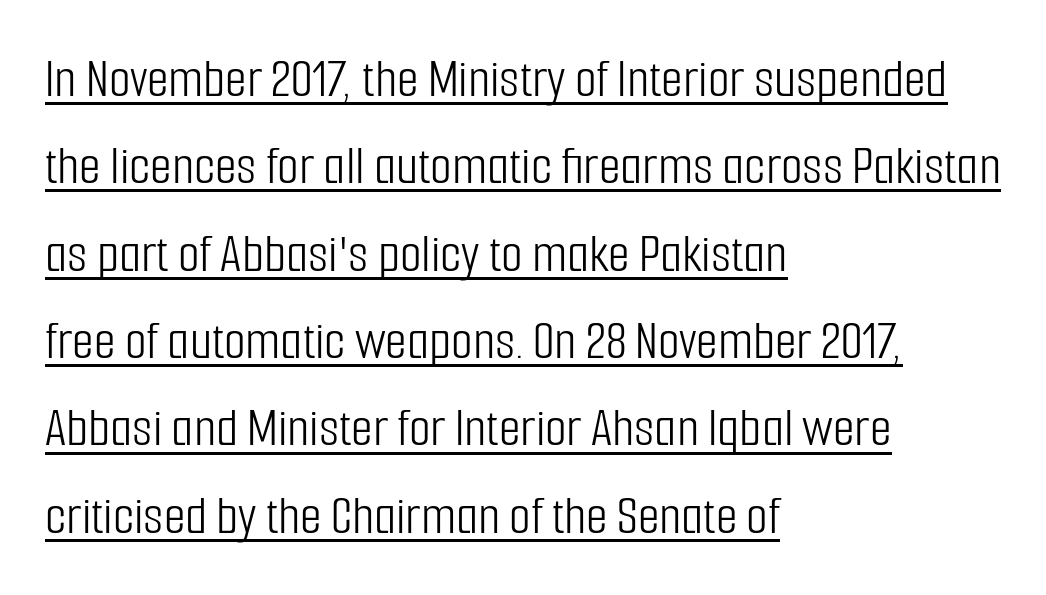
The image shows 56 px light, condensed sans-serif type, upright; set left-aligned, normal line spacing (1.56x), normal letter spacing, underlined; low stroke contrast and a medium x-height.
